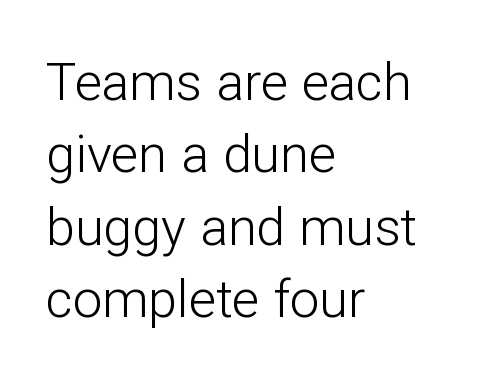
The image shows 52 px light sans-serif type, upright; set left-aligned, normal line spacing (1.39x), normal letter spacing, not underlined; low stroke contrast and a medium x-height.
